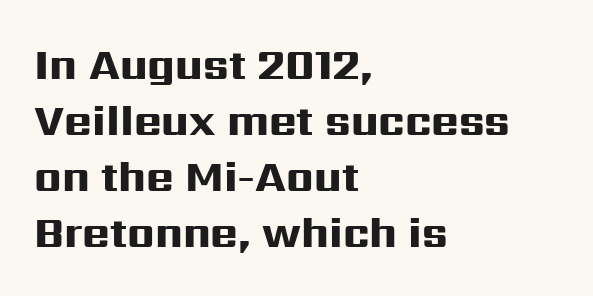
The image shows 42 px heavy, wide sans-serif type, upright; set left-aligned, normal line spacing (1.33x), normal letter spacing, not underlined; high stroke contrast and a medium x-height.
